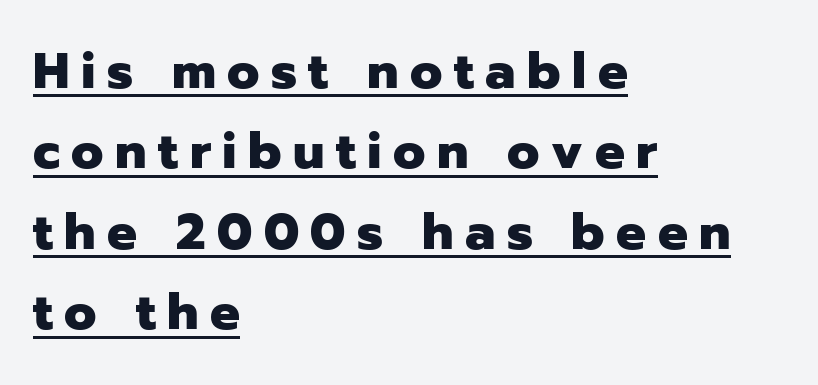
Q: Is the text bold? A: Yes.
Q: Is the text italic (slanted)? A: No, it is upright.
Q: Is the typeface a serif or a sans-serif typeface? A: Sans-serif.
Q: Is the text underlined? A: Yes.
Q: How is the paragraph aligned? A: Left-aligned.
Q: Is the spacing between letters normal or unusually wide? A: Unusually wide.
Q: Is the spacing between lines tight, normal or loose? A: Normal.
Q: Width (condensed, normal, or wide)? A: Normal.
Q: Stroke contrast? A: Low.
Q: x-height? A: Medium.
Q: Monospaced? A: No.
